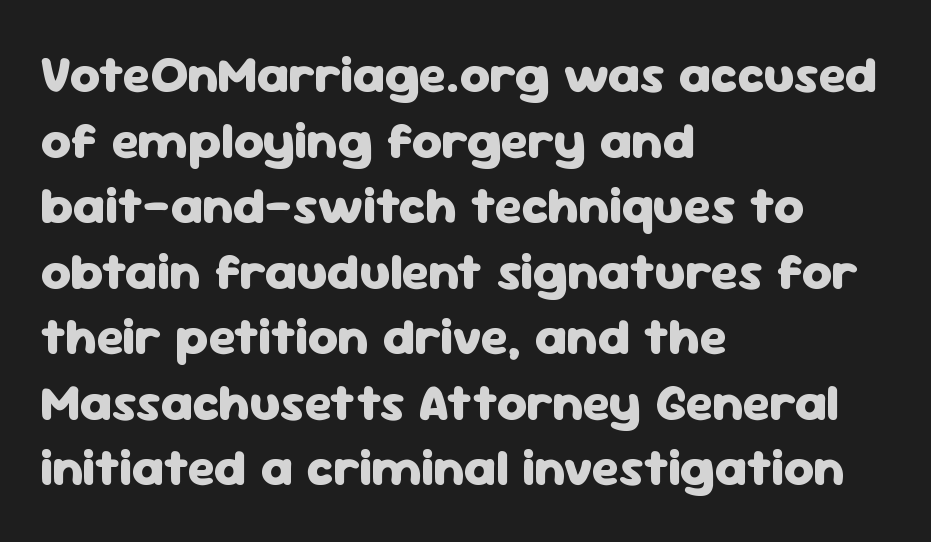
The image shows 52 px heavy sans-serif type, upright; set left-aligned, normal line spacing (1.26x), normal letter spacing, not underlined; low stroke contrast and a medium x-height.
